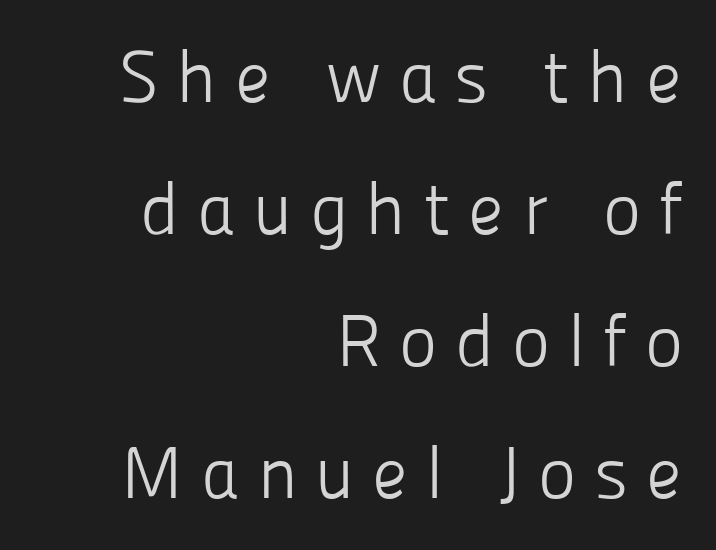
{"serif": "no", "italic": "no", "bold": "no", "weight": "light", "width": "normal", "stroke_contrast": "low", "x_height": "medium", "monospaced": "no", "underline": "no", "align": "right", "line_spacing_ratio": 1.81, "letter_spacing": "wide", "letter_spacing_em": 0.24, "glyph_px": 73}
